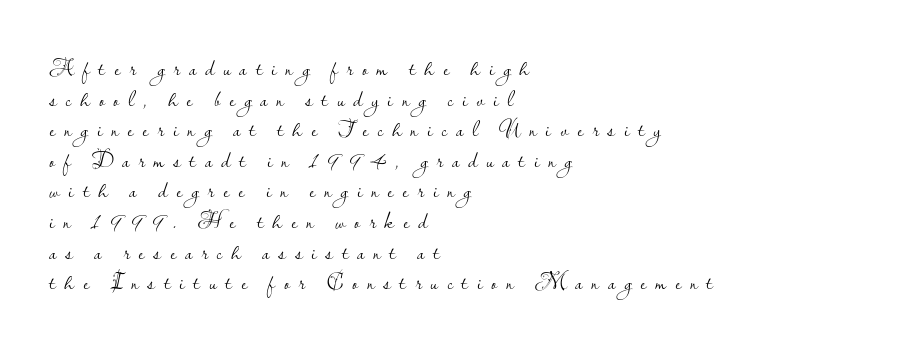
The image shows 23 px text type; set left-aligned, normal line spacing (1.33x), unusually wide letter spacing (+0.39 em), not underlined.
